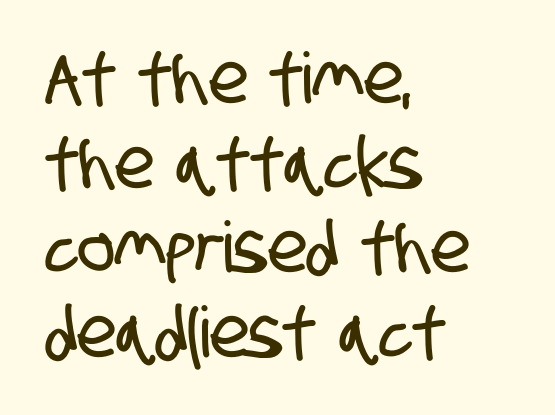
{"serif": "no", "width": "condensed", "stroke_contrast": "low", "x_height": "large", "monospaced": "no", "underline": "no", "align": "left", "line_spacing_ratio": 1.21, "letter_spacing": "normal", "letter_spacing_em": 0.0, "glyph_px": 70}
